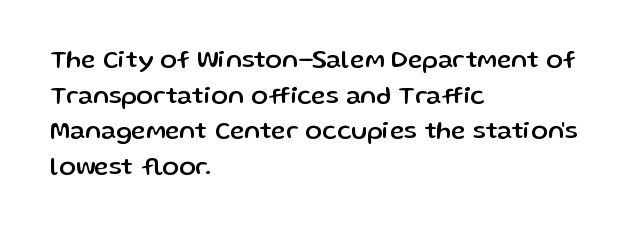
{"italic": "no", "underline": "no", "align": "left", "line_spacing": "normal", "line_spacing_ratio": 1.43, "letter_spacing": "normal", "letter_spacing_em": 0.0, "glyph_px": 25}
